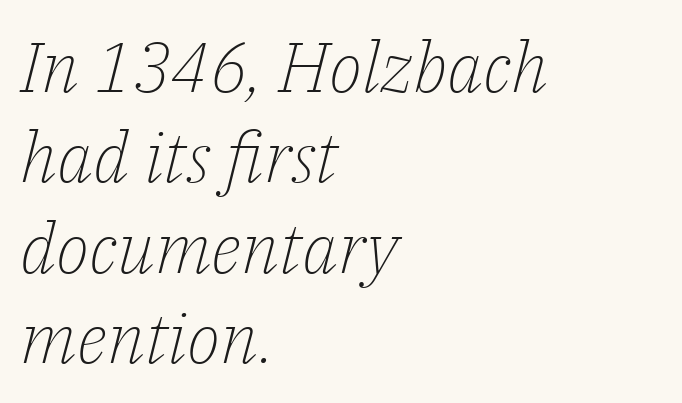
{"serif": "yes", "italic": "yes", "lean": "right", "slant_degrees": 14, "bold": "no", "weight": "light", "width": "normal", "stroke_contrast": "low", "x_height": "medium", "monospaced": "no", "underline": "no", "align": "left", "line_spacing": "normal", "line_spacing_ratio": 1.29, "letter_spacing": "normal", "letter_spacing_em": 0.0, "glyph_px": 70}
